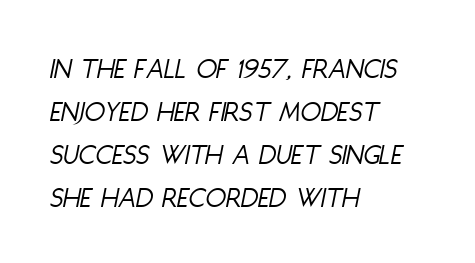
{"italic": "yes", "lean": "right", "slant_degrees": 11, "bold": "no", "weight": "light", "width": "condensed", "stroke_contrast": "low", "x_height": "large", "monospaced": "no", "underline": "no", "align": "left", "line_spacing": "normal", "line_spacing_ratio": 1.43, "letter_spacing": "normal", "letter_spacing_em": 0.0, "glyph_px": 30}
